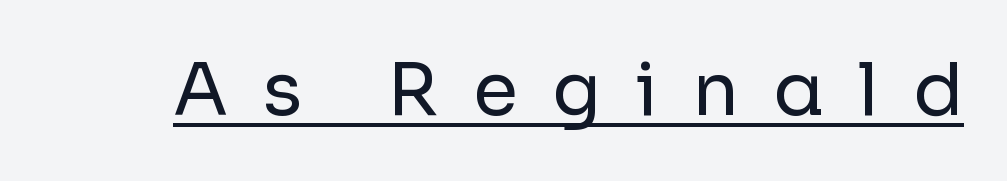
{"serif": "no", "italic": "no", "bold": "no", "weight": "regular", "width": "normal", "stroke_contrast": "low", "x_height": "medium", "monospaced": "no", "underline": "yes", "letter_spacing": "wide", "letter_spacing_em": 0.47, "glyph_px": 73}
